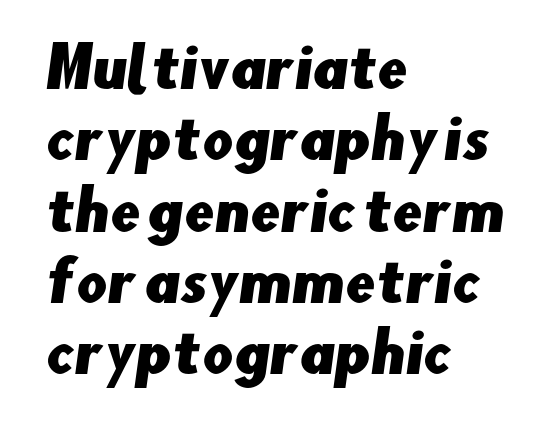
The image shows 54 px sans-serif type; set left-aligned, normal line spacing (1.32x), normal letter spacing, not underlined; low stroke contrast and a small x-height.
